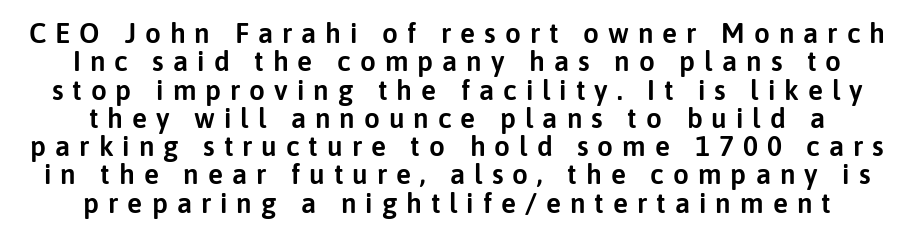
Q: Is the text italic (slanted)? A: No, it is upright.
Q: Is the typeface a serif or a sans-serif typeface? A: Sans-serif.
Q: Is the text underlined? A: No.
Q: How is the paragraph aligned? A: Centered.
Q: Is the spacing between letters normal or unusually wide? A: Unusually wide.
Q: Is the spacing between lines tight, normal or loose? A: Tight.
Q: Width (condensed, normal, or wide)? A: Normal.
Q: Stroke contrast? A: Low.
Q: x-height? A: Medium.
Q: Monospaced? A: No.
